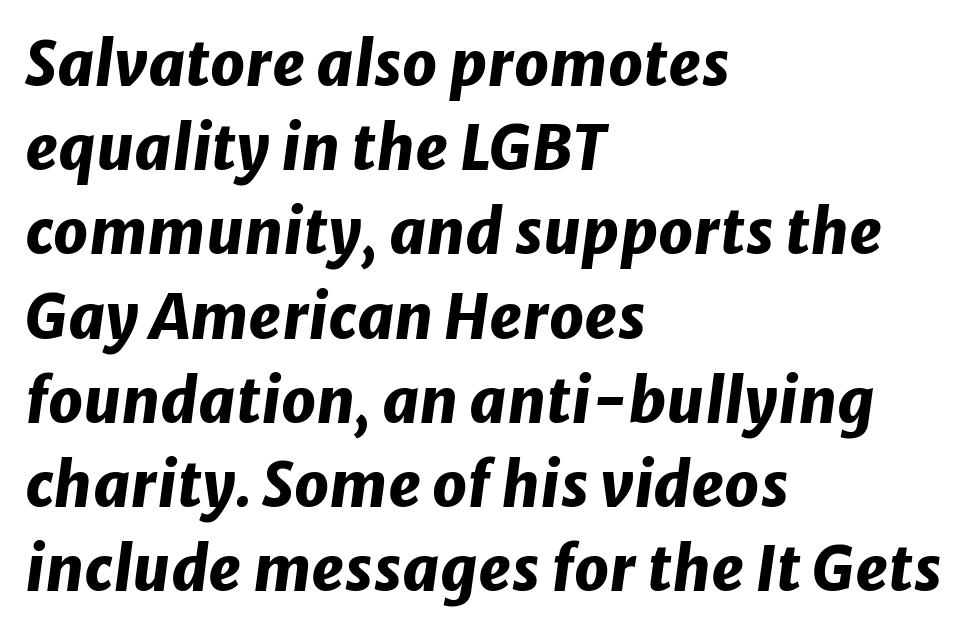
The image shows 61 px heavy type, italic (leaning right); set left-aligned, normal line spacing (1.38x), normal letter spacing, not underlined; low stroke contrast and a medium x-height.
